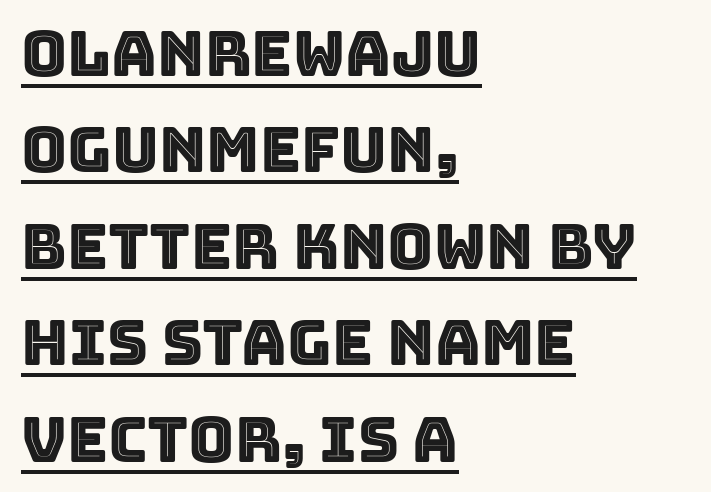
Q: Is the text italic (slanted)? A: No, it is upright.
Q: Is the text underlined? A: Yes.
Q: How is the paragraph aligned? A: Left-aligned.
Q: Is the spacing between letters normal or unusually wide? A: Normal.
Q: Is the spacing between lines tight, normal or loose? A: Normal.
Q: Width (condensed, normal, or wide)? A: Normal.
Q: x-height? A: Large.
Q: Monospaced? A: No.
